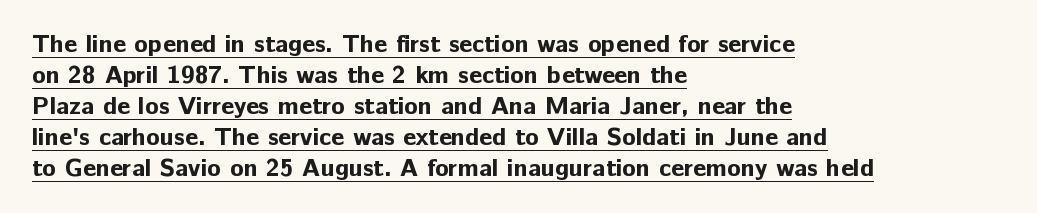
The image shows 25 px bold type, upright; set left-aligned, line spacing 1.24x, normal letter spacing, underlined.
